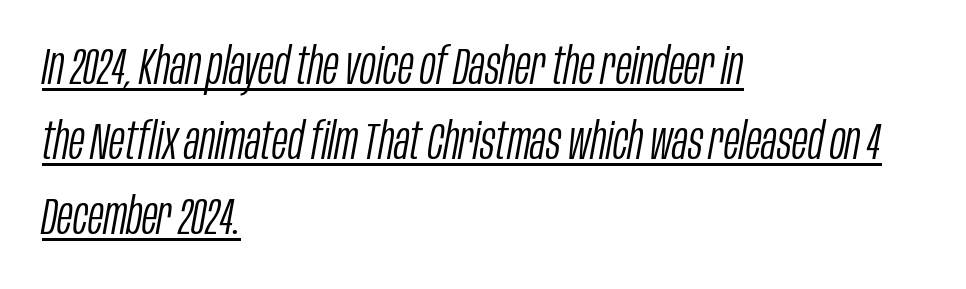
These lines stack with their left ends in a neat column. The font sits on the lighter half of the weight spectrum, regular included. Character widths vary here, with narrow letters taking less room than wide ones. You could call the tracking neutral — neither tight nor loose.
